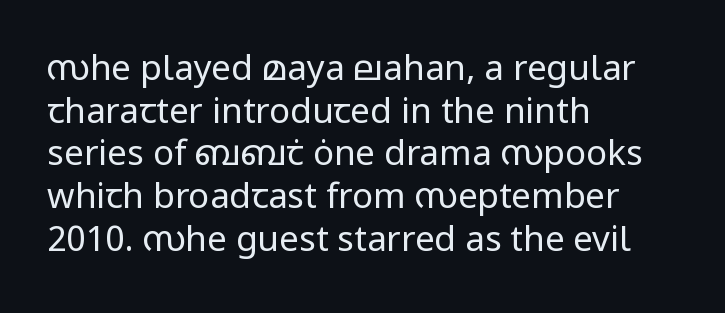
Q: Is the text bold? A: No.
Q: Is the text italic (slanted)? A: No, it is upright.
Q: Is the typeface a serif or a sans-serif typeface? A: Sans-serif.
Q: Is the text underlined? A: No.
Q: How is the paragraph aligned? A: Left-aligned.
Q: Is the spacing between letters normal or unusually wide? A: Normal.
Q: Width (condensed, normal, or wide)? A: Normal.
Q: Stroke contrast? A: Low.
Q: x-height? A: Medium.
Q: Monospaced? A: No.
